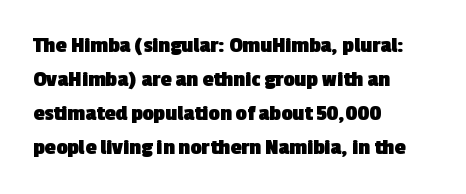
{"bold": "yes", "underline": "no", "align": "left", "line_spacing": "normal", "line_spacing_ratio": 1.55, "letter_spacing": "normal", "letter_spacing_em": 0.0, "glyph_px": 22}
